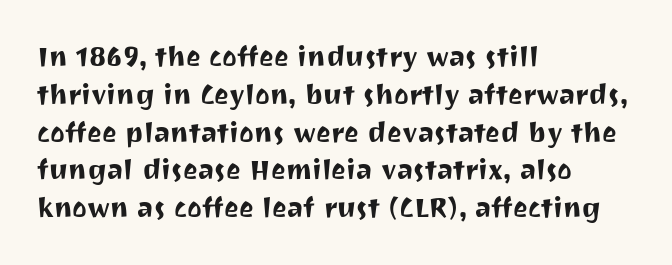
The specimen omits any rule beneath the text block's lines. These lines keep a tight, regular rhythm from letter to letter. Each letter keeps its own natural width here, so spacing adapts to shape. A typesetter would call this leading conventional body-copy spacing. The letters stand upright; this is a roman face. Nope, no serifs anywhere on these letters.
